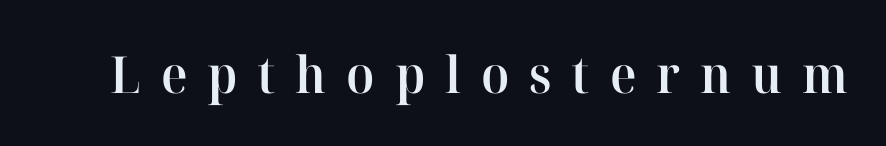
Q: Is the text bold? A: Semi-bold.
Q: Is the text italic (slanted)? A: No, it is upright.
Q: Is the typeface a serif or a sans-serif typeface? A: Serif.
Q: Is the text underlined? A: No.
Q: Is the spacing between letters normal or unusually wide? A: Unusually wide.
Q: Width (condensed, normal, or wide)? A: Normal.
Q: Stroke contrast? A: High.
Q: x-height? A: Medium.
Q: Monospaced? A: No.
